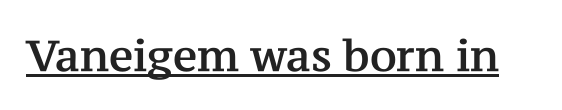
{"serif": "yes", "italic": "no", "width": "normal", "stroke_contrast": "medium", "x_height": "medium", "monospaced": "no", "underline": "yes", "letter_spacing": "normal", "letter_spacing_em": 0.0, "glyph_px": 43}
